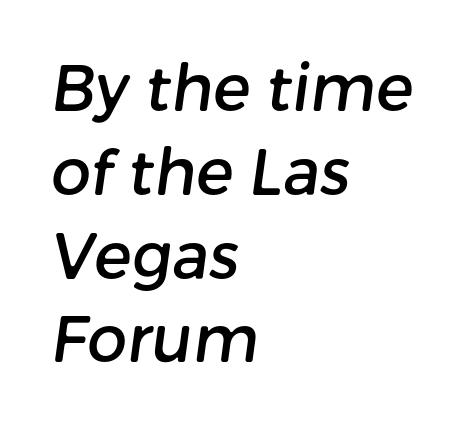
Q: Is the typeface a serif or a sans-serif typeface? A: Sans-serif.
Q: Is the text underlined? A: No.
Q: How is the paragraph aligned? A: Left-aligned.
Q: Is the spacing between letters normal or unusually wide? A: Normal.
Q: Is the spacing between lines tight, normal or loose? A: Normal.
Q: Width (condensed, normal, or wide)? A: Normal.
Q: Stroke contrast? A: Low.
Q: x-height? A: Medium.
Q: Monospaced? A: No.
